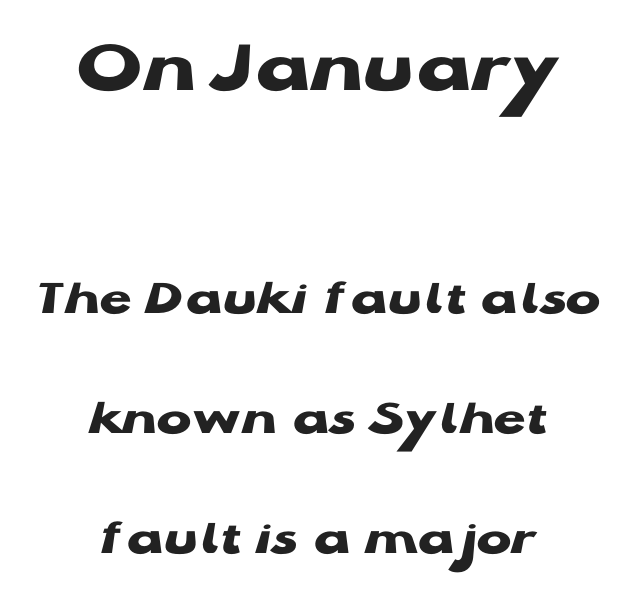
Whoever set this made the first block the dominant, larger element. The vertical gap from one line to the next is large. Set as a true bold cut, around the 700 mark. Each line is balanced around a shared central axis. Typographically, this falls in the sans-serif category. Inter-character spacing is left at the font's built-in metrics.
